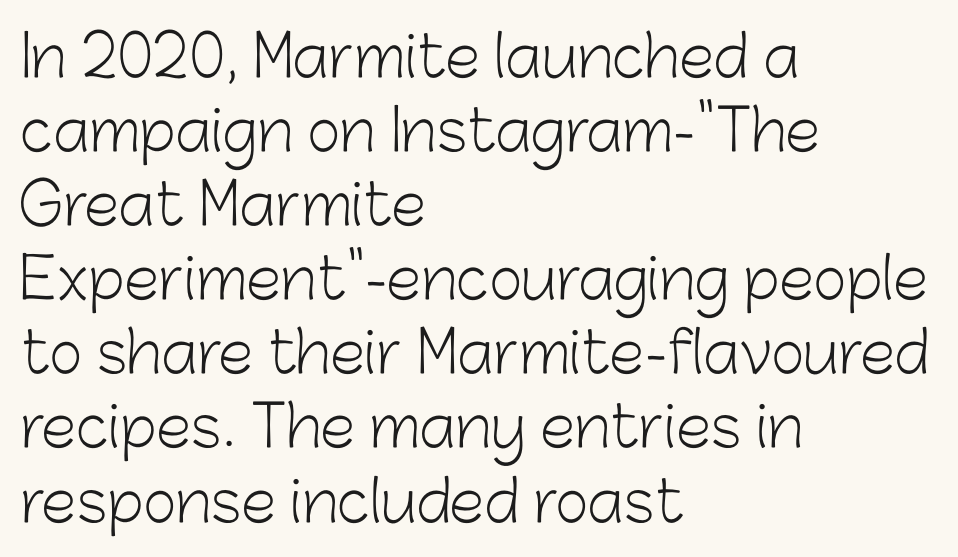
These lines keep a tight, regular rhythm from letter to letter. Reading down the column, the eye jumps a familiar distance to each next line. The letters advance in unequal steps, a hallmark of proportional type. The weight tops out at a normal text grade.
